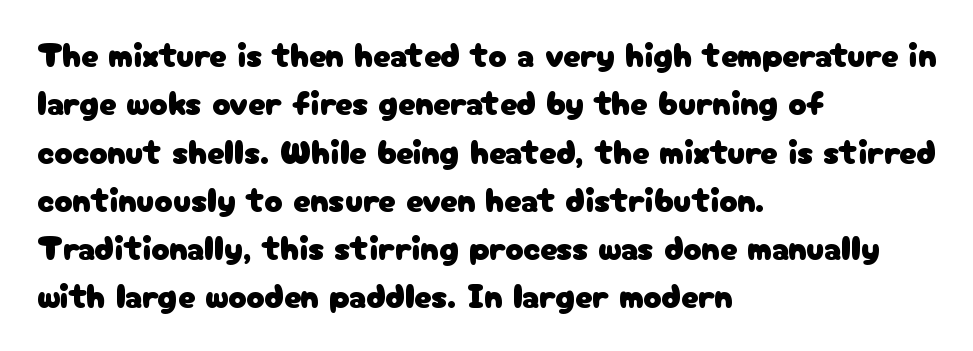
Q: Is the text italic (slanted)? A: No, it is upright.
Q: Is the typeface a serif or a sans-serif typeface? A: Sans-serif.
Q: Is the text underlined? A: No.
Q: How is the paragraph aligned? A: Left-aligned.
Q: Is the spacing between letters normal or unusually wide? A: Normal.
Q: Is the spacing between lines tight, normal or loose? A: Normal.
Q: Width (condensed, normal, or wide)? A: Normal.
Q: Stroke contrast? A: Low.
Q: x-height? A: Medium.
Q: Monospaced? A: No.
